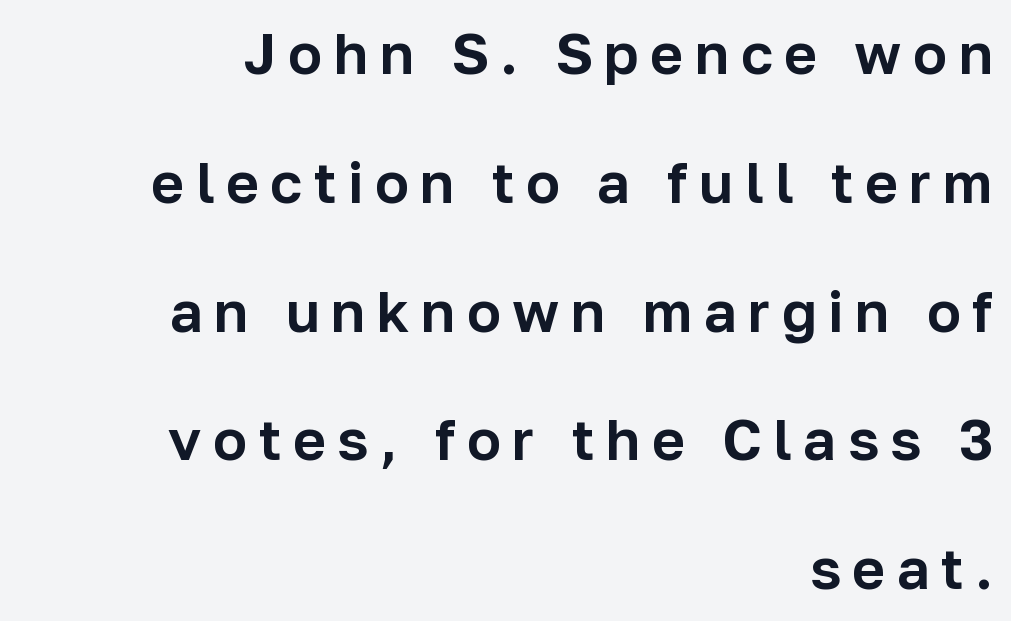
{"serif": "no", "italic": "no", "width": "normal", "stroke_contrast": "low", "x_height": "medium", "monospaced": "no", "underline": "no", "align": "right", "line_spacing": "loose", "line_spacing_ratio": 2.26, "letter_spacing": "wide", "letter_spacing_em": 0.2, "glyph_px": 57}
